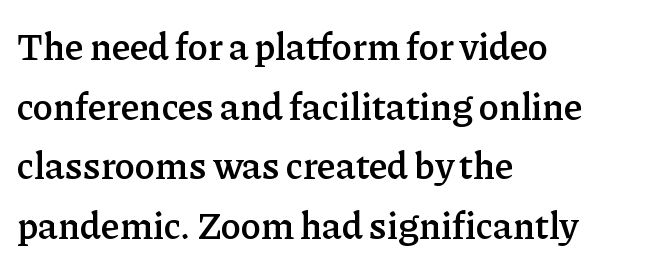
Firm but not heavy-handed strokes: this text is semibold. These lines keep a tight, regular rhythm from letter to letter. Think of a printed novel: that variable character pitch is what you see here. The specimen omits any rule beneath the text block's lines. This block has exactly the height ordinary leading produces. The rag falls on the right side of this text block.
